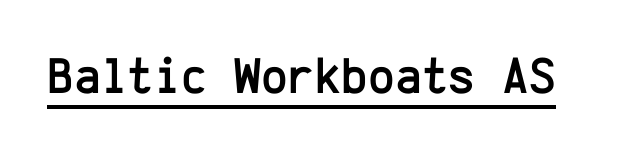
{"serif": "no", "italic": "no", "width": "normal", "stroke_contrast": "low", "x_height": "medium", "monospaced": "yes", "underline": "yes", "letter_spacing": "normal", "letter_spacing_em": 0.0, "glyph_px": 51}
